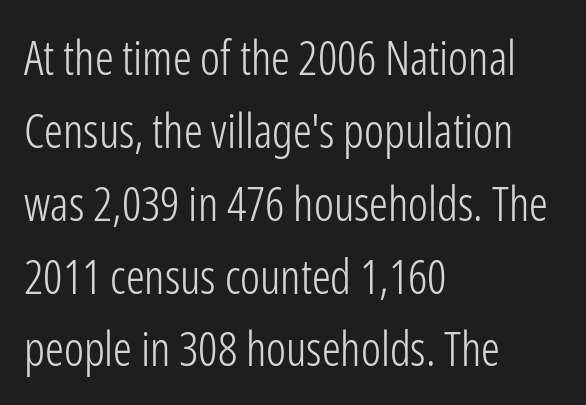
Underline: absent. If you drew a ruler down the left edge, every line would touch it. Character widths vary here, with narrow letters taking less room than wide ones. This sample keeps an unexceptional amount of space between lines. The horizontal fit of the characters is conventional and even. Posture: upright roman.
